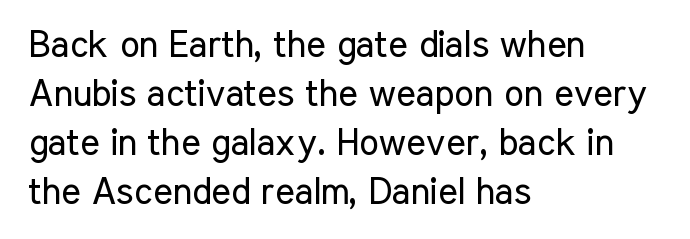
Q: Is the text bold? A: No.
Q: Is the text italic (slanted)? A: No, it is upright.
Q: Is the typeface a serif or a sans-serif typeface? A: Sans-serif.
Q: Is the text underlined? A: No.
Q: How is the paragraph aligned? A: Left-aligned.
Q: Is the spacing between letters normal or unusually wide? A: Normal.
Q: Is the spacing between lines tight, normal or loose? A: Normal.
Q: Width (condensed, normal, or wide)? A: Condensed.
Q: Stroke contrast? A: Low.
Q: x-height? A: Medium.
Q: Monospaced? A: No.
